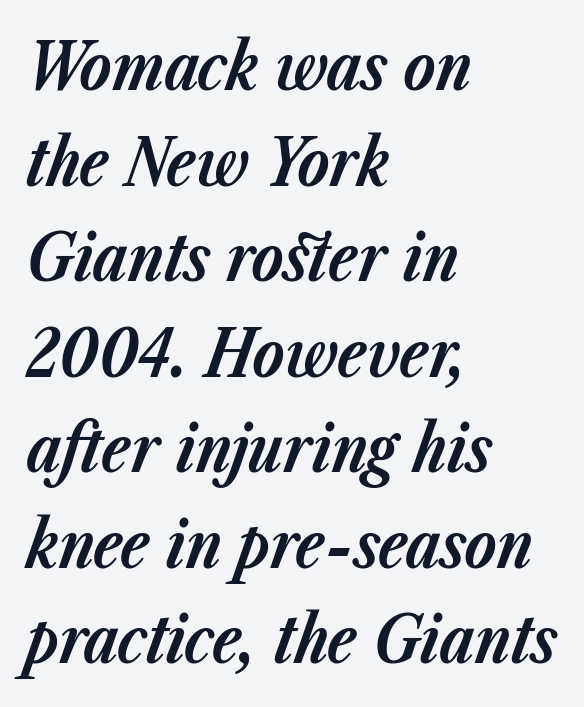
The image shows 65 px bold type, italic (leaning right); set left-aligned, normal line spacing (1.47x), normal letter spacing, not underlined; low stroke contrast and a medium x-height.
